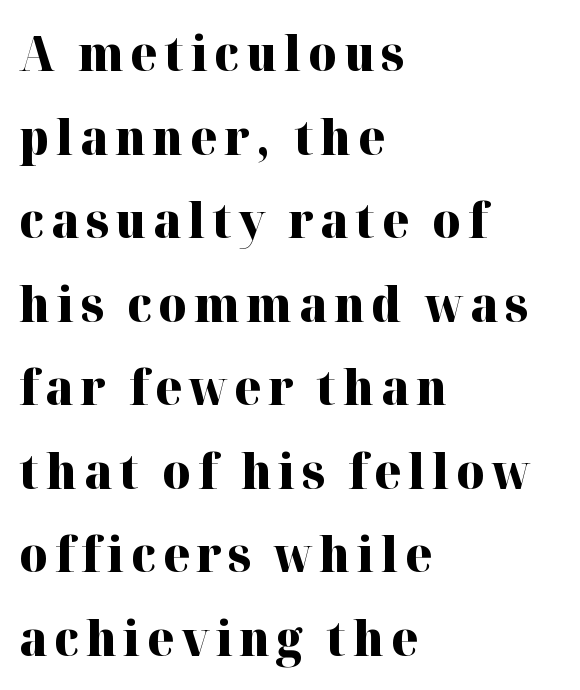
{"serif": "yes", "italic": "no", "bold": "yes", "weight": "heavy", "width": "normal", "stroke_contrast": "high", "x_height": "medium", "monospaced": "no", "underline": "no", "align": "left", "line_spacing_ratio": 1.74, "glyph_px": 48}
